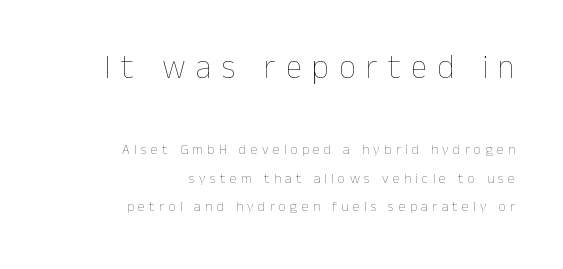
A student would call this right alignment; a typographer would say flush right, rag left. The words here are not underlined. The letters advance in unequal steps, a hallmark of proportional type. Substantial extra tracking has been applied to these lines.
